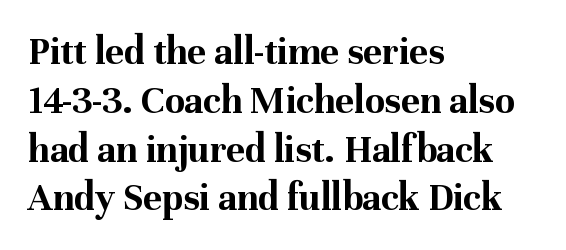
The image shows 40 px bold serif type, upright; set left-aligned, line spacing 1.22x, normal letter spacing, not underlined; medium stroke contrast and a medium x-height.
